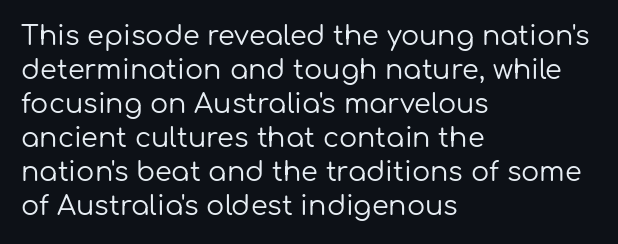
{"italic": "no", "bold": "no", "underline": "no", "align": "left", "line_spacing": "normal", "line_spacing_ratio": 1.26, "letter_spacing": "normal", "letter_spacing_em": 0.0, "glyph_px": 27}
